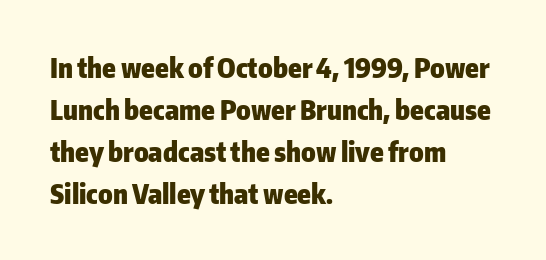
{"italic": "no", "bold": "yes", "underline": "no", "align": "left", "line_spacing": "normal", "line_spacing_ratio": 1.55, "letter_spacing": "normal", "letter_spacing_em": 0.0, "glyph_px": 27}
